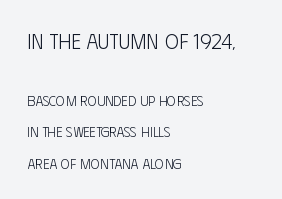
The image shows 21 px text type, upright; set left-aligned, loose line spacing (2.24x), normal letter spacing, not underlined; the first (top) block is 1.5x larger.
